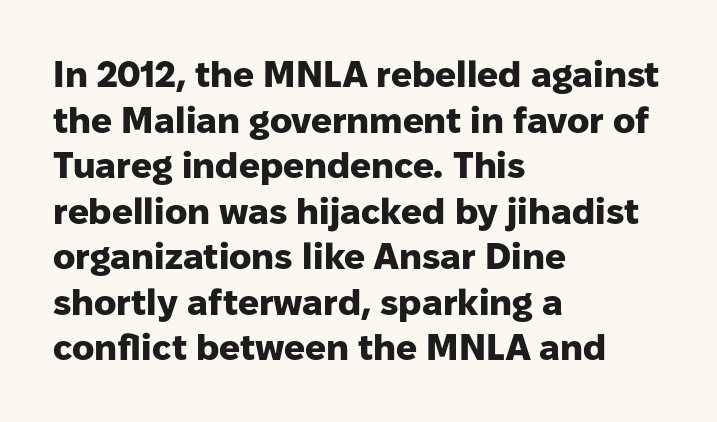
Nothing unusual about the tracking: characters are spaced as the font intends. The paragraph shown leans on its left margin. The face used here is proportionally spaced, like ordinary book or web type. Anything drawn beneath the words? Only blank space. Stroke thickness is high; the sample reads as a true bold. Serifs: no, the terminals of the letterforms are clean.
